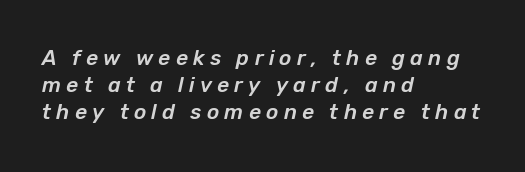
The image shows 21 px text type, italic (leaning right); set left-aligned, normal line spacing (1.28x), unusually wide letter spacing (+0.25 em), not underlined.
